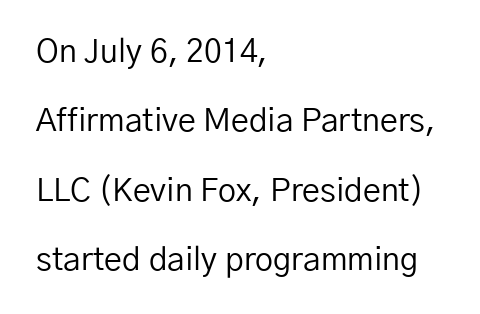
The baseline area is clear. Think of a printed novel: that variable character pitch is what you see here. Examine the stroke ends and you'll find no serifs. On a weight scale, this lands at 450 or below. Widely set lines give the paragraph a tall, airy silhouette.
